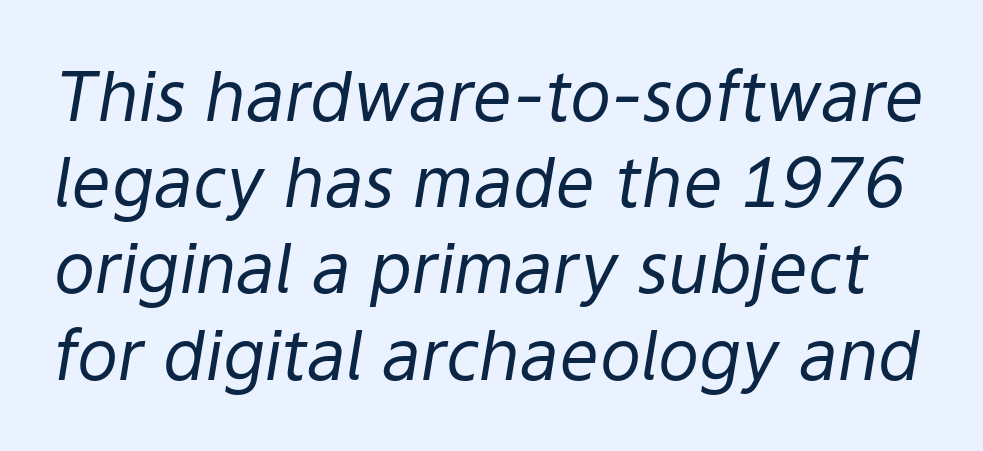
Q: Is the text bold? A: No.
Q: Is the text italic (slanted)? A: Yes, it leans right by about 9 degrees.
Q: Is the text underlined? A: No.
Q: Is the spacing between letters normal or unusually wide? A: Normal.
Q: Is the spacing between lines tight, normal or loose? A: Normal.
Q: Width (condensed, normal, or wide)? A: Normal.
Q: Stroke contrast? A: Low.
Q: x-height? A: Medium.
Q: Monospaced? A: No.
